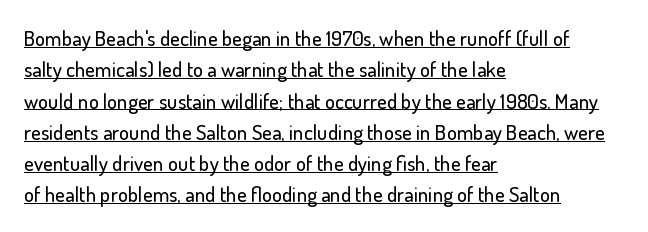
Q: Is the text italic (slanted)? A: No, it is upright.
Q: Is the text underlined? A: Yes.
Q: How is the paragraph aligned? A: Left-aligned.
Q: Is the spacing between letters normal or unusually wide? A: Normal.
Q: Is the spacing between lines tight, normal or loose? A: Normal.
